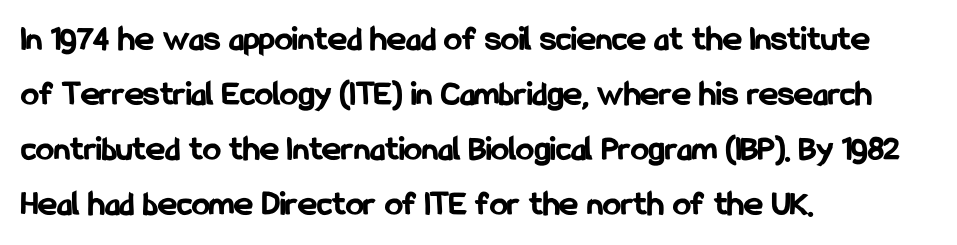
{"serif": "no", "italic": "no", "bold": "yes", "weight": "bold", "width": "condensed", "stroke_contrast": "low", "x_height": "medium", "monospaced": "no", "underline": "no", "align": "left", "line_spacing": "normal", "line_spacing_ratio": 1.53, "letter_spacing": "normal", "letter_spacing_em": 0.0, "glyph_px": 36}
